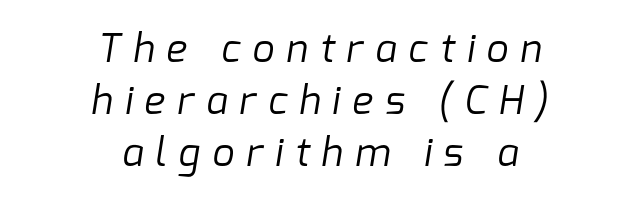
Layout note: lines centered. Check where the strokes stop: nothing finishes them off — pure sans. Anything drawn beneath the words? Only blank space. The characters are drawn with everyday or finer stroke widths. You could not count columns in this text — the font is proportionally spaced. Leading matches the norm, producing a regular column.
